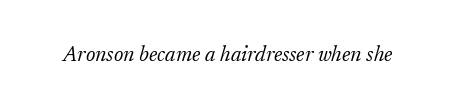
The image shows 21 px text type, italic (leaning right); set normal letter spacing, not underlined.
